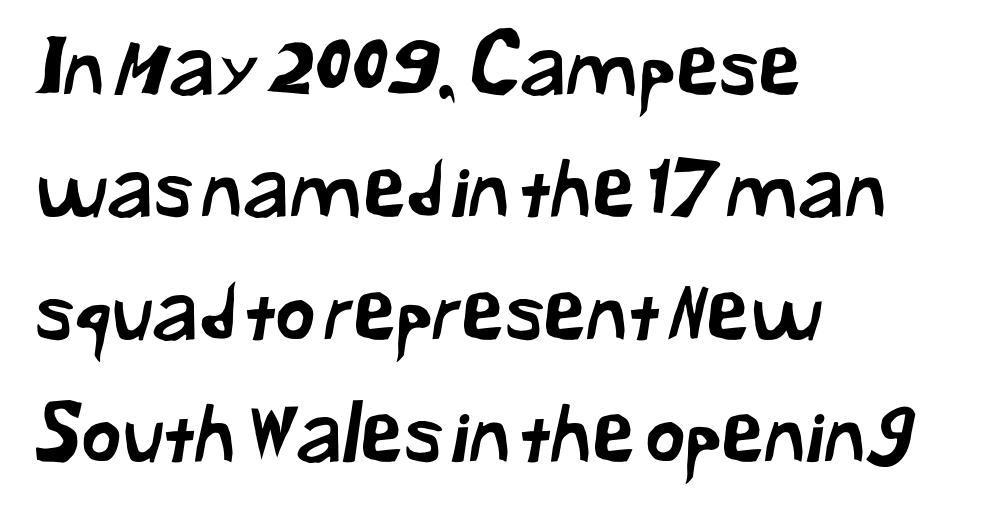
Q: Is the typeface a serif or a sans-serif typeface? A: Sans-serif.
Q: Is the text underlined? A: No.
Q: How is the paragraph aligned? A: Left-aligned.
Q: Is the spacing between letters normal or unusually wide? A: Normal.
Q: Is the spacing between lines tight, normal or loose? A: Normal.
Q: Width (condensed, normal, or wide)? A: Normal.
Q: Stroke contrast? A: Low.
Q: x-height? A: Medium.
Q: Monospaced? A: No.
